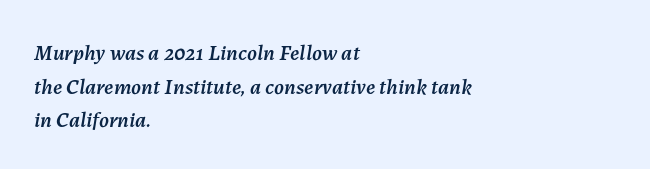
Q: Is the text italic (slanted)? A: Yes, it leans right by about 7 degrees.
Q: Is the text underlined? A: No.
Q: How is the paragraph aligned? A: Left-aligned.
Q: Is the spacing between letters normal or unusually wide? A: Normal.
Q: Is the spacing between lines tight, normal or loose? A: Normal.
